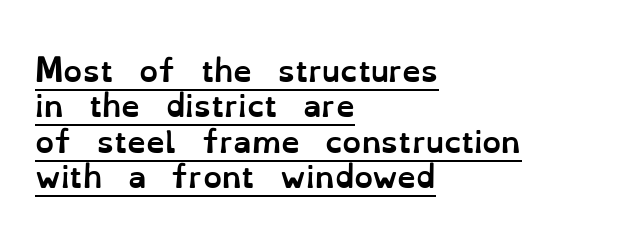
{"italic": "no", "bold": "yes", "weight": "semibold", "width": "normal", "stroke_contrast": "low", "x_height": "small", "monospaced": "no", "underline": "yes", "align": "left", "line_spacing_ratio": 1.18, "letter_spacing": "normal", "letter_spacing_em": 0.0, "glyph_px": 30}
